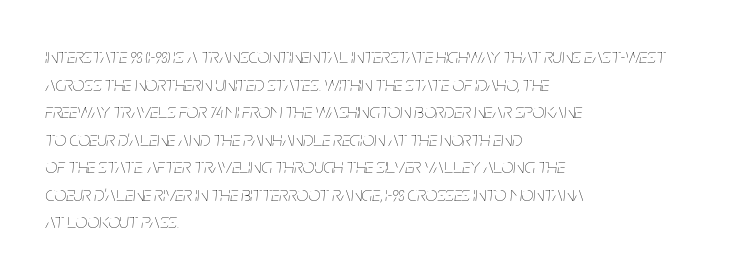
The image shows 21 px text type, italic (leaning right); set left-aligned, normal line spacing (1.31x), normal letter spacing, not underlined.
